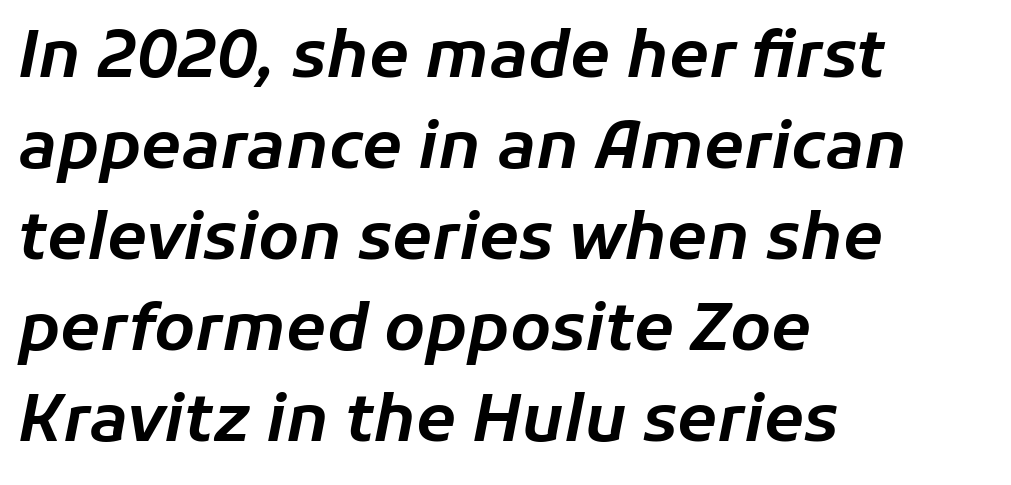
{"italic": "yes", "lean": "right", "slant_degrees": 11, "width": "normal", "stroke_contrast": "low", "x_height": "medium", "monospaced": "no", "underline": "no", "align": "left", "line_spacing": "normal", "line_spacing_ratio": 1.4, "letter_spacing": "normal", "letter_spacing_em": 0.0, "glyph_px": 65}
